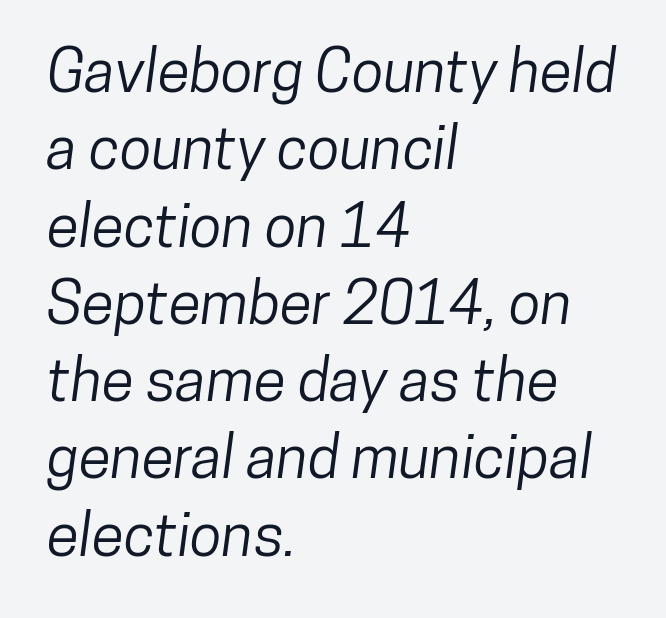
You can tell from the bare stems that sans-serif type was used. Vertical spacing — default. Check under the words: just untouched page. Nobody touched the tracking dial on this one. Reading down the block, your eye returns to a fixed left position each line.
